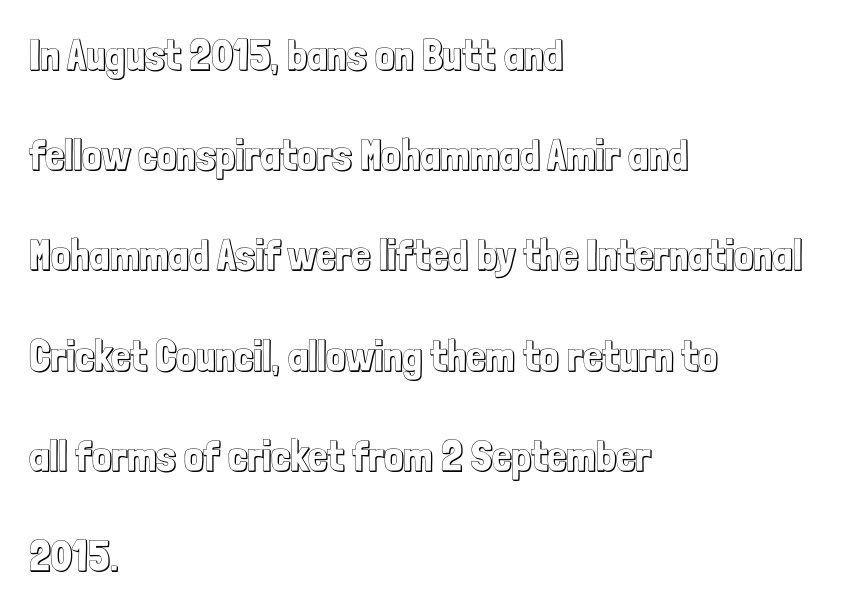
{"italic": "no", "width": "condensed", "x_height": "medium", "monospaced": "no", "underline": "no", "align": "left", "line_spacing": "loose", "line_spacing_ratio": 2.33, "letter_spacing": "normal", "letter_spacing_em": 0.0, "glyph_px": 43}
